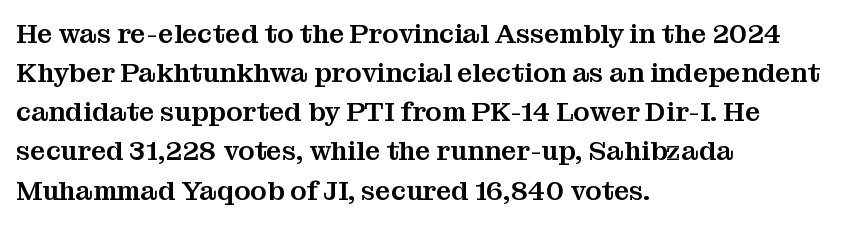
The image shows 27 px text type, upright; set left-aligned, normal line spacing (1.45x), normal letter spacing, not underlined.
